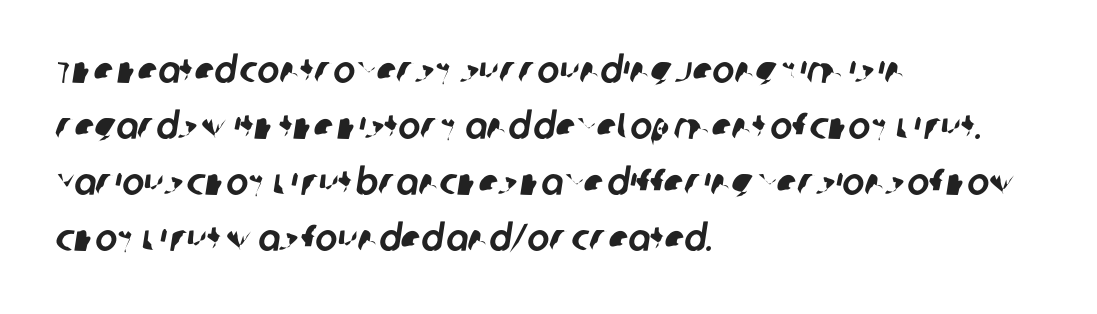
These lines are rendered in a variable-pitch font. Type without underlining. Unlike a traditional serif, this face leaves its strokes unadorned. Horizontally, the lines are justified to the leading edge only. Between one letter and the next there's only the usual sliver of space.
